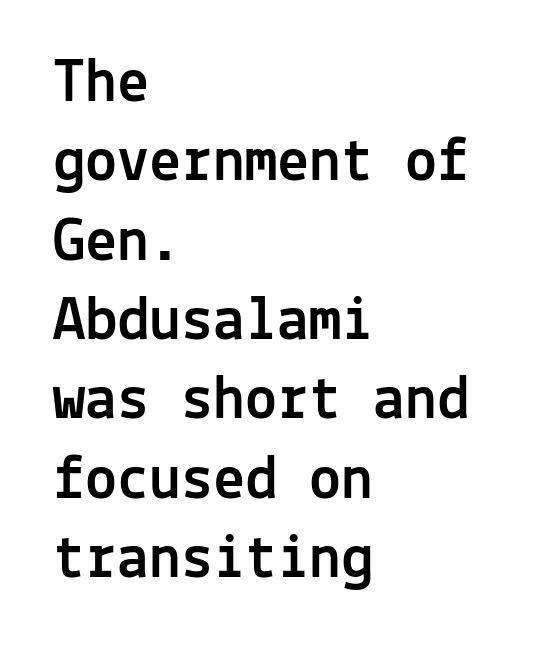
Q: Is the text italic (slanted)? A: No, it is upright.
Q: Is the typeface a serif or a sans-serif typeface? A: Sans-serif.
Q: Is the text underlined? A: No.
Q: How is the paragraph aligned? A: Left-aligned.
Q: Is the spacing between letters normal or unusually wide? A: Normal.
Q: Width (condensed, normal, or wide)? A: Normal.
Q: x-height? A: Medium.
Q: Monospaced? A: Yes.
